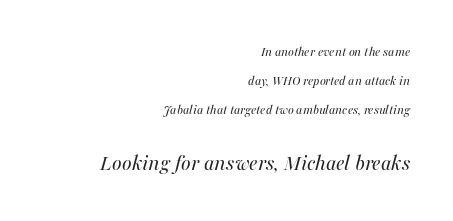
Bare-footed words on every line. Right-aligned paragraph, ragged on the left. The face used here is rendered with its standard letterfit. Does the leading feel generous? Absolutely, it's lavish.
